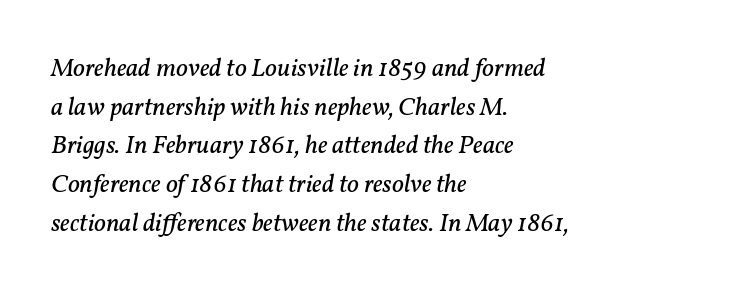
Stem width sits at or under what a default text font uses. Characters are canted at an angle relative to the baseline's perpendicular. No word sits above an underline. Whoever set this chose a conventional vertical rhythm.
